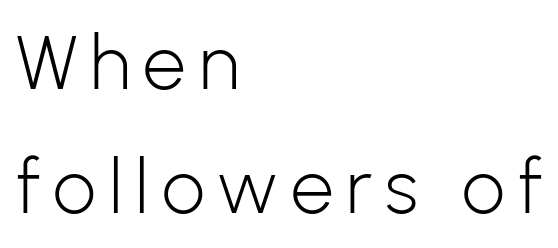
The lettering stays uniformly vertical, giving the passage a roman look. This block has exactly the height ordinary leading produces. The specimen omits any rule beneath the text block's lines. Casual observation: everything's shoved over to the left.
